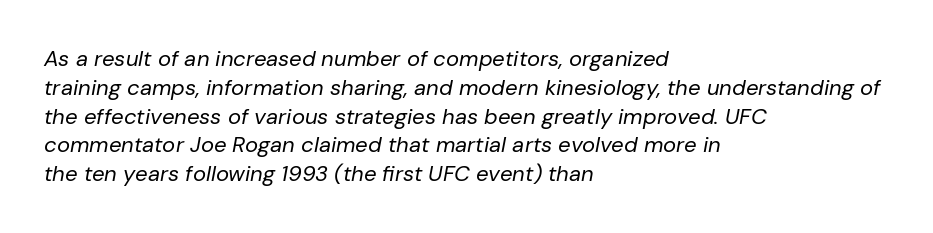
In terms of letterspacing, this is plain default setting. Emphasis-style slanted type is in use. The vertical gap from one line to the next is medium. The strokes are not fattened; the text isn't bold. The rendering anchors every line to the left-hand side.
